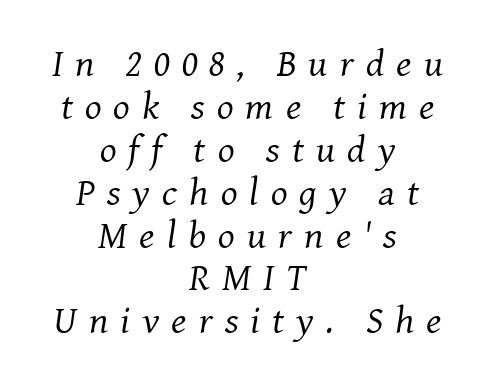
Q: Is the text bold? A: No.
Q: Is the text italic (slanted)? A: Yes, it leans right by about 8 degrees.
Q: Is the typeface a serif or a sans-serif typeface? A: Serif.
Q: Is the text underlined? A: No.
Q: How is the paragraph aligned? A: Centered.
Q: Is the spacing between letters normal or unusually wide? A: Unusually wide.
Q: Is the spacing between lines tight, normal or loose? A: Tight.
Q: Width (condensed, normal, or wide)? A: Normal.
Q: Stroke contrast? A: Medium.
Q: x-height? A: Medium.
Q: Monospaced? A: No.
